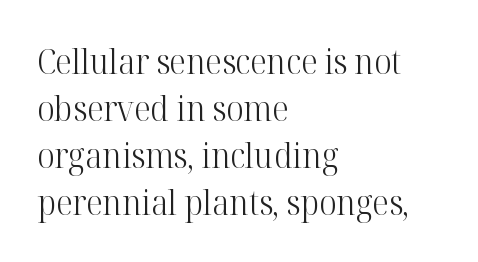
The image shows 34 px light serif type, upright; set left-aligned, normal line spacing (1.38x), normal letter spacing, not underlined; high stroke contrast and a medium x-height.
